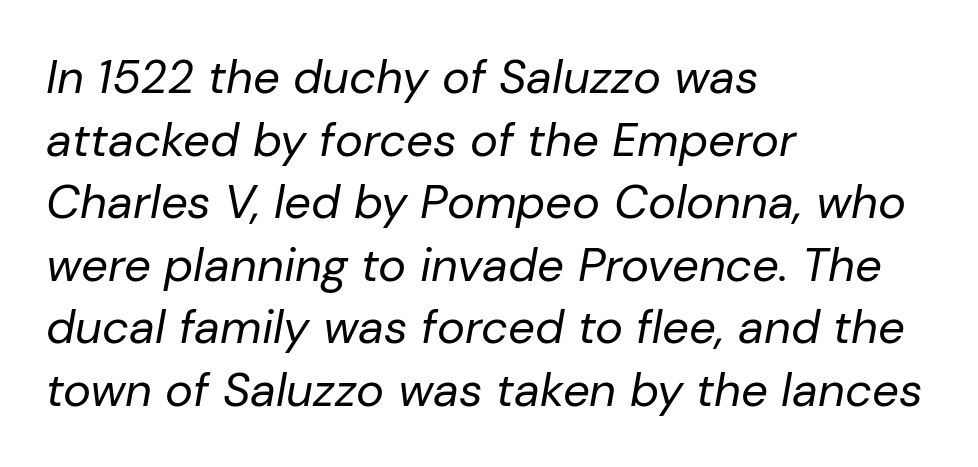
Q: Is the text bold? A: No.
Q: Is the text italic (slanted)? A: Yes, it leans right by about 10 degrees.
Q: Is the text underlined? A: No.
Q: How is the paragraph aligned? A: Left-aligned.
Q: Is the spacing between letters normal or unusually wide? A: Normal.
Q: Is the spacing between lines tight, normal or loose? A: Normal.
Q: Width (condensed, normal, or wide)? A: Normal.
Q: Stroke contrast? A: Low.
Q: x-height? A: Medium.
Q: Monospaced? A: No.
